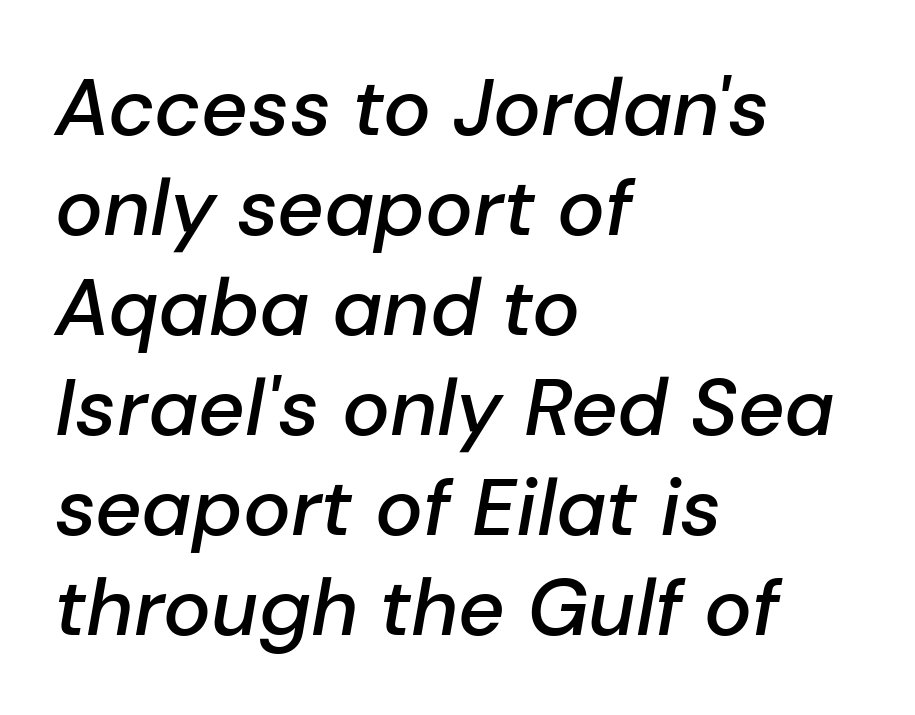
{"italic": "yes", "lean": "right", "slant_degrees": 10, "bold": "semi", "weight": "semibold", "width": "normal", "stroke_contrast": "low", "x_height": "medium", "monospaced": "no", "underline": "no", "align": "left", "line_spacing": "normal", "line_spacing_ratio": 1.25, "letter_spacing": "normal", "letter_spacing_em": 0.0, "glyph_px": 80}
